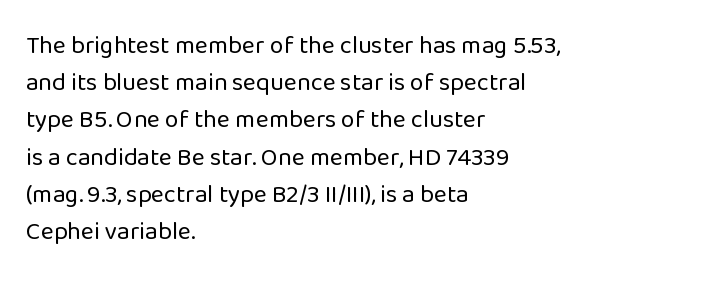
Each new line begins a customary step beneath the previous one. In CSS terms this would be text-align: left. Every character sits straight up, as roman type does. Inter-character spacing is left at the font's built-in metrics.
